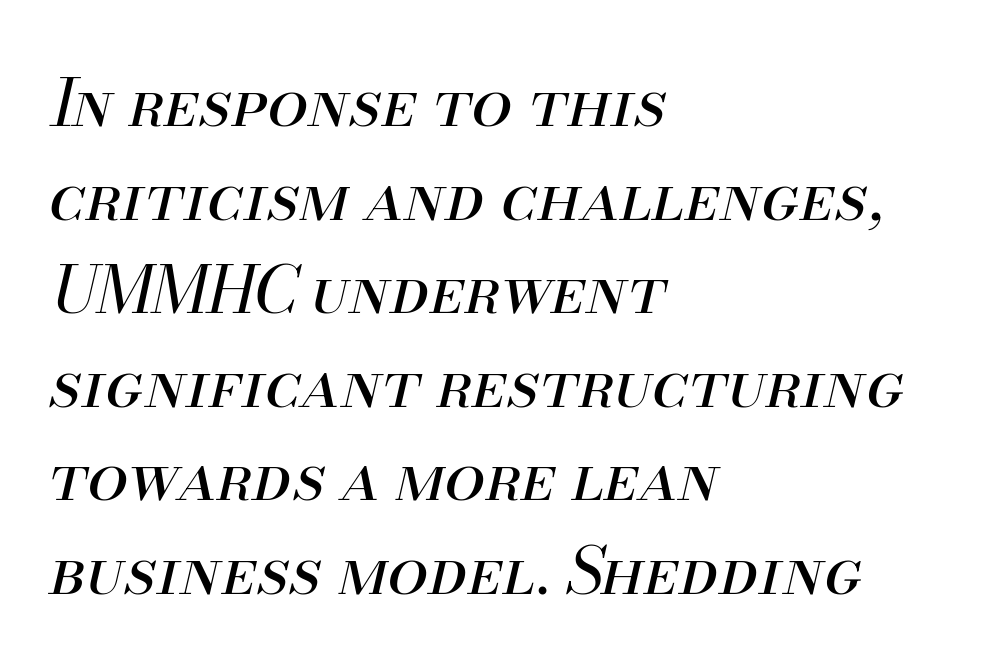
Stroke thickness stays within the range of a standard reading face or lighter. Lines of text with bare space underneath. Short and long lines alike share a common starting point at left. Quick note: interline space is typical. Glyph-to-glyph distance matches everyday printed text.
